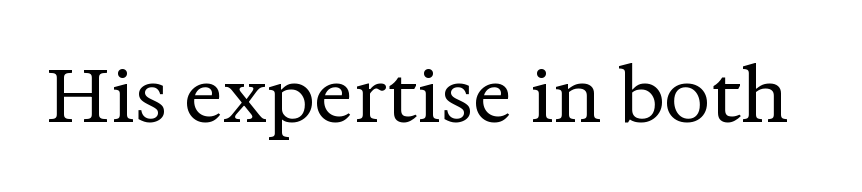
The image shows 74 px regular-weight serif type, upright; set normal letter spacing, not underlined; medium stroke contrast and a medium x-height.
